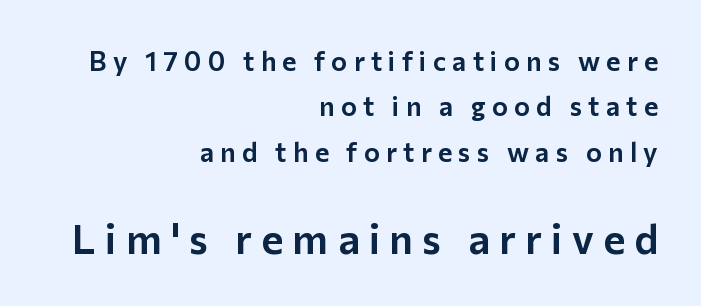
Look at the bottom of the vertical strokes: they stop flat, with no serifs. Do the characters align in a grid? No, the font is proportional. A student would notice the bottom passage is typeset larger than what precedes it. The typesetter chose a ragged-left arrangement here. It's the straight-up-and-down kind of type. In terms of letterspacing, this is a distinctly airy, spread setting.
